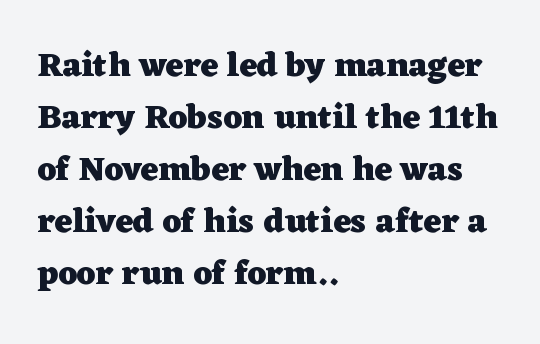
The image shows 34 px heavy, wide serif type, upright; set left-aligned, normal line spacing (1.53x), normal letter spacing, not underlined; low stroke contrast and a medium x-height.
